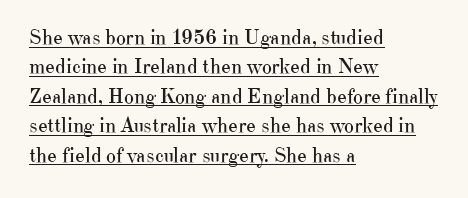
Q: Is the text bold? A: No.
Q: Is the text italic (slanted)? A: No, it is upright.
Q: Is the text underlined? A: Yes.
Q: How is the paragraph aligned? A: Left-aligned.
Q: Is the spacing between letters normal or unusually wide? A: Normal.
Q: Is the spacing between lines tight, normal or loose? A: Normal.
